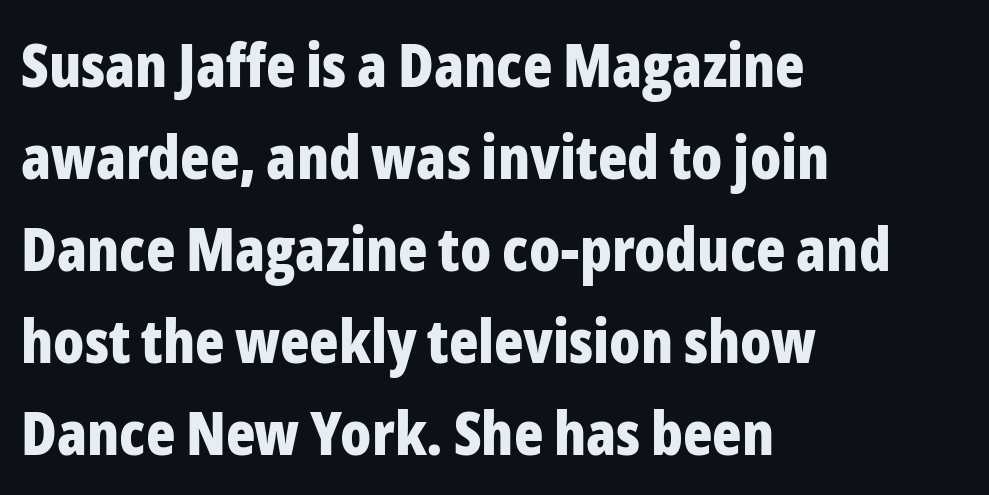
The image shows 61 px bold, condensed sans-serif type, upright; set left-aligned, normal line spacing (1.51x), normal letter spacing, not underlined; low stroke contrast and a medium x-height.
